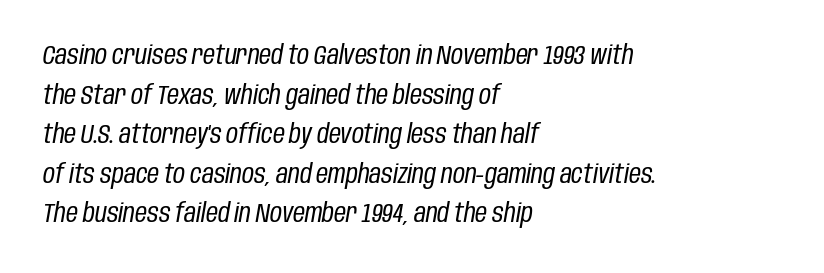
This rendering uses left alignment, leaving the right contour irregular. The tracking reads as untouched default to a designer's eye. Lines of text with bare space underneath. Reading down the column, the eye jumps a familiar distance to each next line. An italicized treatment has been applied to the whole sample.
